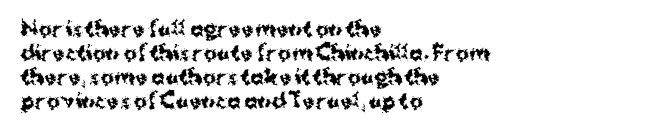
The image shows 20 px bold type, upright; set left-aligned, line spacing 1.2x, normal letter spacing, not underlined.
